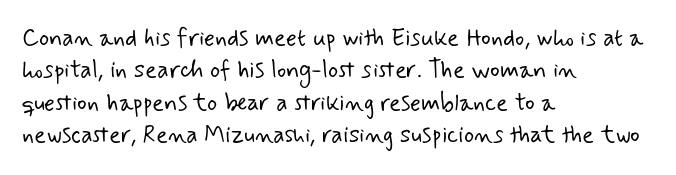
Just letters on the line, the space beneath them empty. Leading matches the norm, producing a regular column. Glyph-to-glyph distance matches everyday printed text. Left-aligned paragraph, ragged on the right. The cut favours lightness, reaching ordinary text weight at its darkest.
